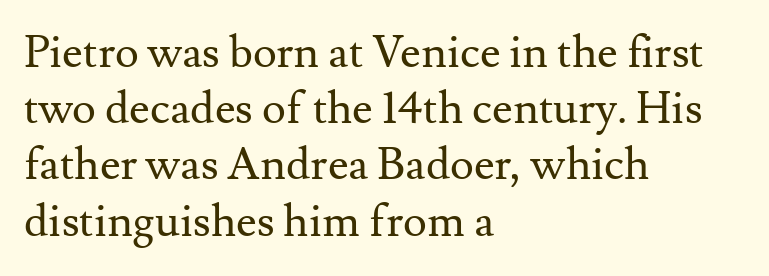
A normal amount of white space separates one row of letters from the next. The paragraph shown leans on its left margin. Do the characters align in a grid? No, the font is proportional. Letter spacing: default. Bare-footed words on every line.
